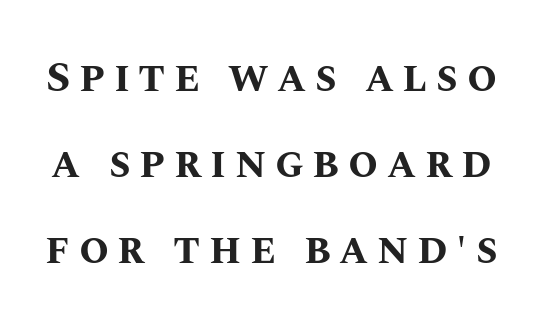
The letters stand straight up with perfectly vertical stems. On the weight axis this lands at bold, roughly 700. Think of a printed novel: that variable character pitch is what you see here. Caption: expanded tracking, letters set apart. The specimen omits any rule beneath the text block's lines. The block of text is sparse from top to bottom, with ample space between rows.
